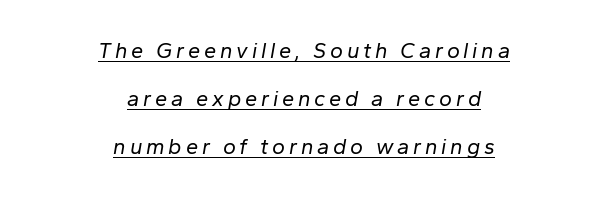
Q: Is the text bold? A: No.
Q: Is the text italic (slanted)? A: Yes, it leans right by about 10 degrees.
Q: Is the text underlined? A: Yes.
Q: How is the paragraph aligned? A: Centered.
Q: Is the spacing between lines tight, normal or loose? A: Loose.
